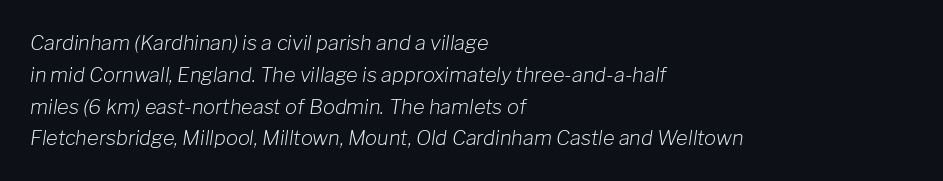
Q: Is the text bold? A: No.
Q: Is the text italic (slanted)? A: Yes, it leans right by about 8 degrees.
Q: Is the text underlined? A: No.
Q: How is the paragraph aligned? A: Left-aligned.
Q: Is the spacing between letters normal or unusually wide? A: Normal.
Q: Is the spacing between lines tight, normal or loose? A: Normal.
